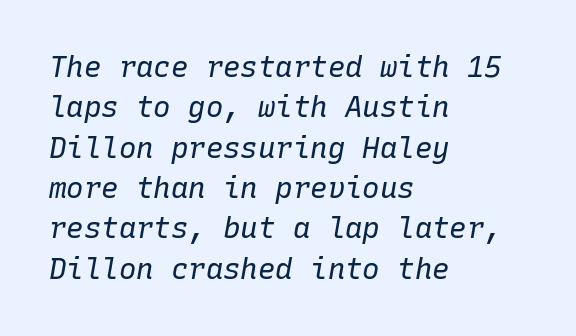
The image shows 29 px regular-weight type, italic (leaning right), monospaced; set left-aligned, normal line spacing (1.39x), normal letter spacing, not underlined; low stroke contrast and a medium x-height.
